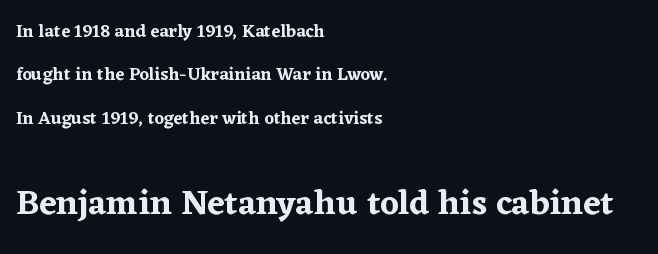
These lines stack with their left ends in a neat column. How would I describe the line gaps? Wide and relaxed. This rendering features lettering with no underline. Glyph-to-glyph distance matches everyday printed text. Nope, not italic — everything's standing straight. The font family rendered here belongs to the serif group.
